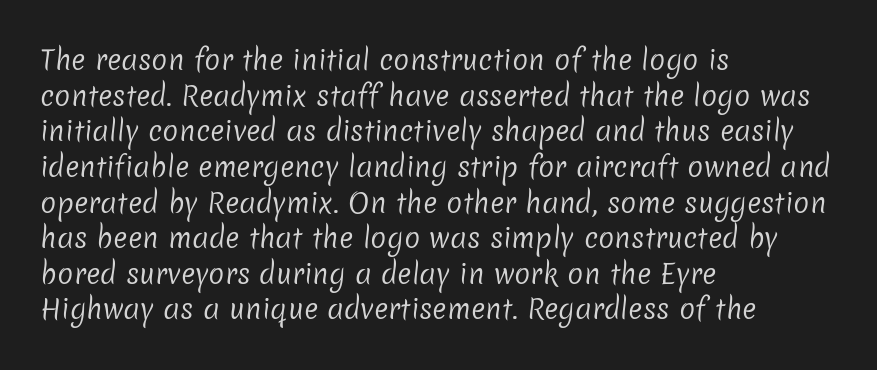
The passage shown is not bold in any degree. Characters follow at the spacing the type designer built in. Vertically, the passage feels balanced, rows spaced as you'd expect. Underlining? Definitely not there.
